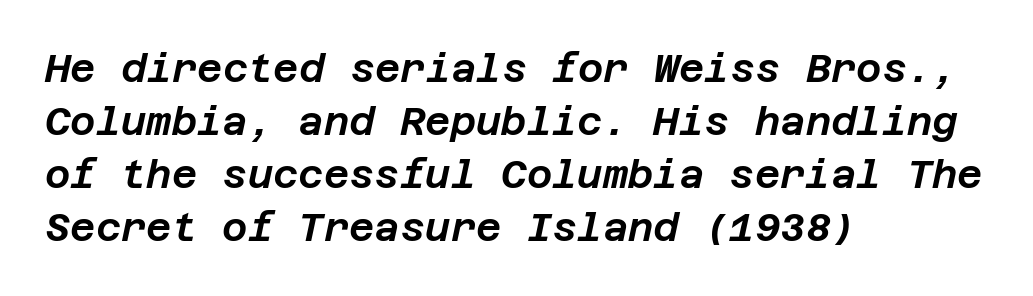
The image shows 39 px text type, italic (leaning right); set left-aligned, normal line spacing (1.36x), normal letter spacing, not underlined; low stroke contrast and a large x-height.
